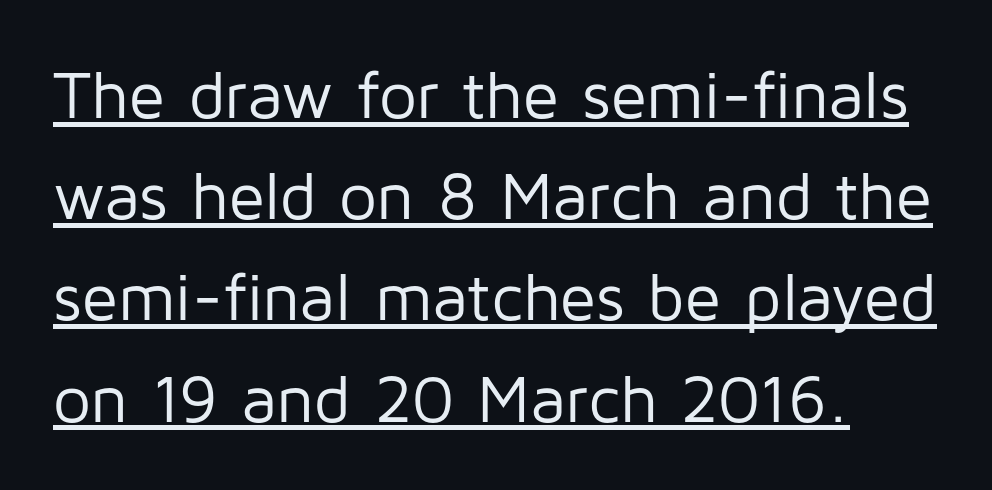
The image shows 67 px regular-weight sans-serif type, upright; set left-aligned, normal line spacing (1.51x), normal letter spacing, underlined; low stroke contrast and a medium x-height.
